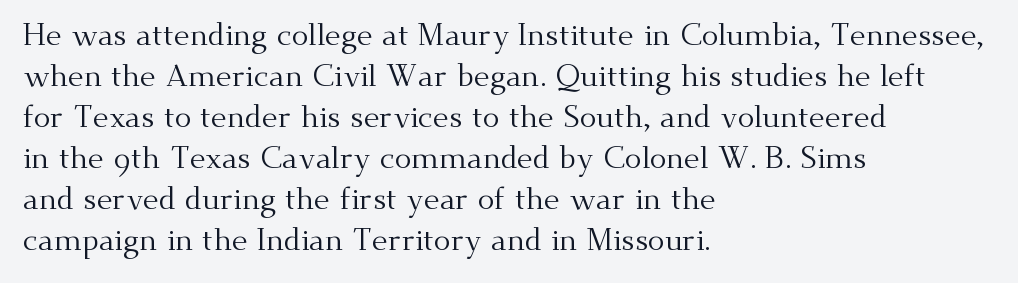
{"serif": "yes", "italic": "no", "bold": "no", "weight": "regular", "width": "normal", "stroke_contrast": "medium", "x_height": "small", "monospaced": "no", "underline": "no", "align": "left", "line_spacing": "normal", "line_spacing_ratio": 1.32, "letter_spacing": "normal", "letter_spacing_em": 0.0, "glyph_px": 31}
